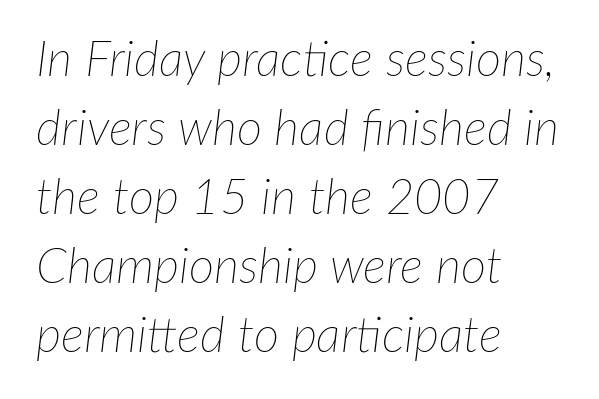
This sample has the flowing, uneven cadence of proportional lettering. The font's italic variant was chosen for this text. Notice how the passage keeps a crisp vertical edge on the left only. Words appear dense and cohesive because spacing is normal.
